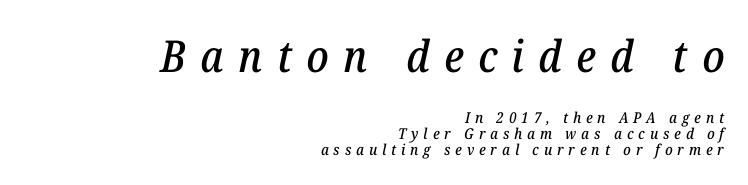
Q: Is the text italic (slanted)? A: Yes, it leans right by about 12 degrees.
Q: Is the typeface a serif or a sans-serif typeface? A: Serif.
Q: Is the text underlined? A: No.
Q: How is the paragraph aligned? A: Right-aligned.
Q: Is the spacing between letters normal or unusually wide? A: Unusually wide.
Q: Is the spacing between lines tight, normal or loose? A: Tight.
Q: Which block of text is set in a larger size, the first (top) or the second (bottom)? A: The first (top) one.
Q: Width (condensed, normal, or wide)? A: Normal.
Q: Stroke contrast? A: Low.
Q: x-height? A: Medium.
Q: Monospaced? A: No.
